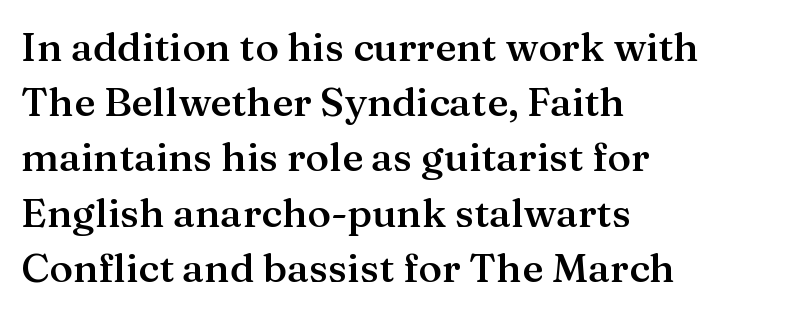
{"serif": "yes", "italic": "no", "bold": "semi", "weight": "semibold", "width": "normal", "stroke_contrast": "medium", "x_height": "medium", "monospaced": "no", "underline": "no", "align": "left", "line_spacing": "normal", "line_spacing_ratio": 1.38, "letter_spacing": "normal", "letter_spacing_em": 0.0, "glyph_px": 40}
